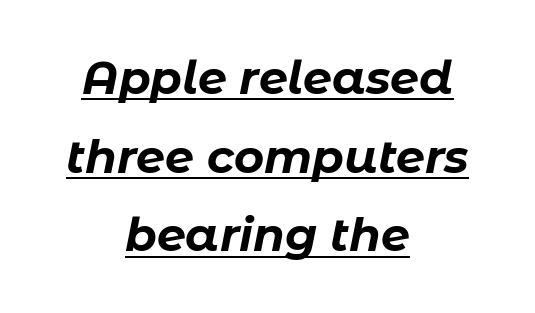
Q: Is the text bold? A: Yes.
Q: Is the text italic (slanted)? A: Yes, it leans right by about 11 degrees.
Q: Is the text underlined? A: Yes.
Q: How is the paragraph aligned? A: Centered.
Q: Is the spacing between letters normal or unusually wide? A: Normal.
Q: Width (condensed, normal, or wide)? A: Normal.
Q: Stroke contrast? A: Low.
Q: x-height? A: Medium.
Q: Monospaced? A: No.
